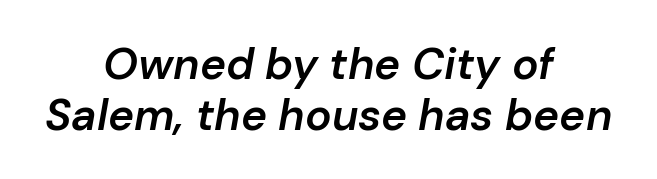
{"italic": "yes", "lean": "right", "slant_degrees": 10, "bold": "semi", "weight": "semibold", "width": "normal", "stroke_contrast": "low", "x_height": "medium", "monospaced": "no", "underline": "no", "align": "center", "line_spacing": "tight", "line_spacing_ratio": 1.15, "letter_spacing": "normal", "letter_spacing_em": 0.0, "glyph_px": 44}
